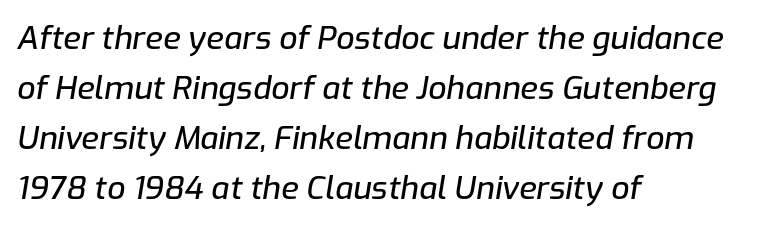
{"italic": "yes", "lean": "right", "slant_degrees": 9, "width": "normal", "stroke_contrast": "low", "x_height": "medium", "monospaced": "no", "underline": "no", "align": "left", "line_spacing": "normal", "line_spacing_ratio": 1.56, "letter_spacing": "normal", "letter_spacing_em": 0.0, "glyph_px": 32}
